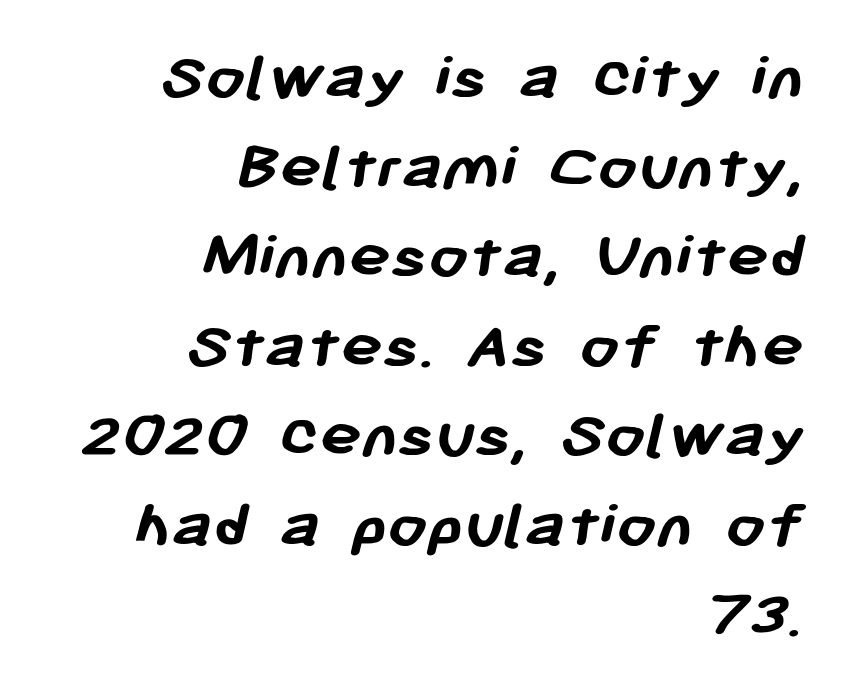
Q: Is the text bold? A: Yes.
Q: Is the typeface a serif or a sans-serif typeface? A: Sans-serif.
Q: Is the text underlined? A: No.
Q: How is the paragraph aligned? A: Right-aligned.
Q: Is the spacing between letters normal or unusually wide? A: Normal.
Q: Is the spacing between lines tight, normal or loose? A: Normal.
Q: Width (condensed, normal, or wide)? A: Normal.
Q: Stroke contrast? A: Low.
Q: x-height? A: Medium.
Q: Monospaced? A: No.
